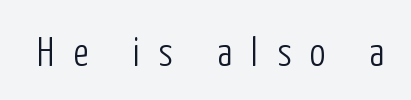
Q: Is the text bold? A: No.
Q: Is the text italic (slanted)? A: No, it is upright.
Q: Is the typeface a serif or a sans-serif typeface? A: Sans-serif.
Q: Is the text underlined? A: No.
Q: Is the spacing between letters normal or unusually wide? A: Unusually wide.
Q: Width (condensed, normal, or wide)? A: Condensed.
Q: Stroke contrast? A: Low.
Q: x-height? A: Medium.
Q: Monospaced? A: No.
